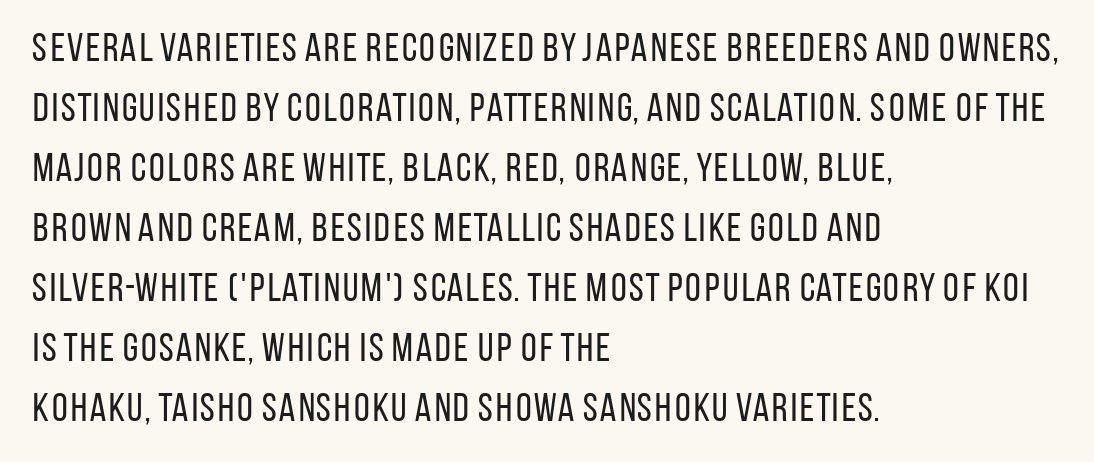
Lines of text with bare space underneath. The face used here is proportionally spaced, like ordinary book or web type. The lines in this sample share a left origin and differ only in where they stop. The strokes carry an ordinary text weight at most. Leading matches the norm, producing a regular column. Designer's note — italics off, roman on.
